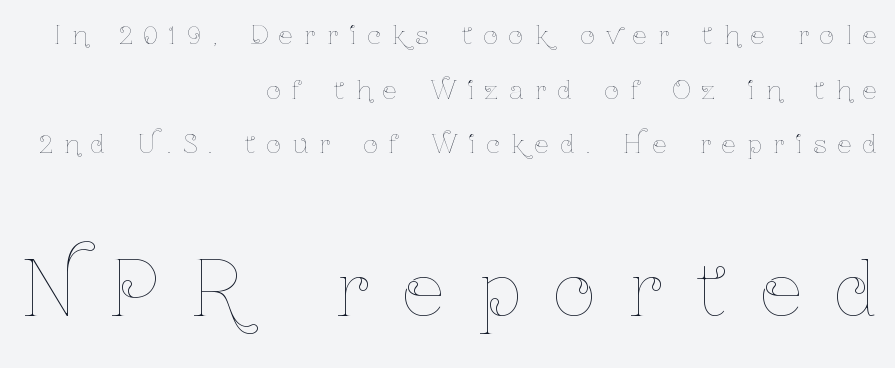
{"italic": "no", "bold": "no", "weight": "thin", "width": "condensed", "stroke_contrast": "low", "x_height": "medium", "monospaced": "no", "underline": "no", "align": "right", "line_spacing": "loose", "line_spacing_ratio": 2.19, "letter_spacing": "wide", "letter_spacing_em": 0.46, "larger_block": "second", "size_ratio": 2.96, "glyph_px": 74}
